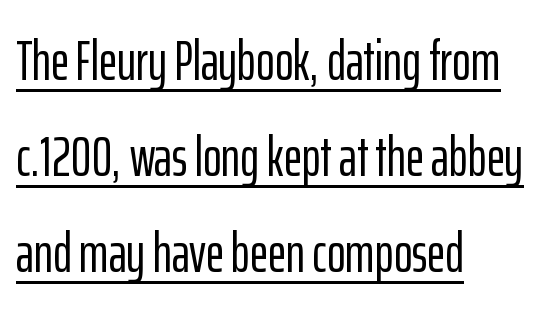
The image shows 56 px condensed sans-serif type, upright; set left-aligned, line spacing 1.71x, normal letter spacing, underlined; low stroke contrast and a medium x-height.
